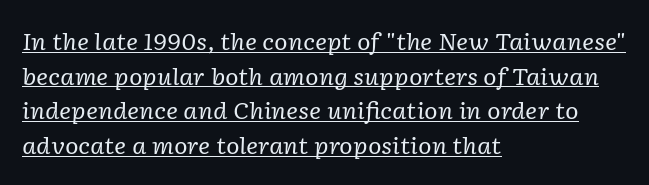
Q: Is the text bold? A: No.
Q: Is the text italic (slanted)? A: Yes, it leans right by about 2 degrees.
Q: Is the text underlined? A: Yes.
Q: How is the paragraph aligned? A: Left-aligned.
Q: Is the spacing between letters normal or unusually wide? A: Normal.
Q: Is the spacing between lines tight, normal or loose? A: Normal.
